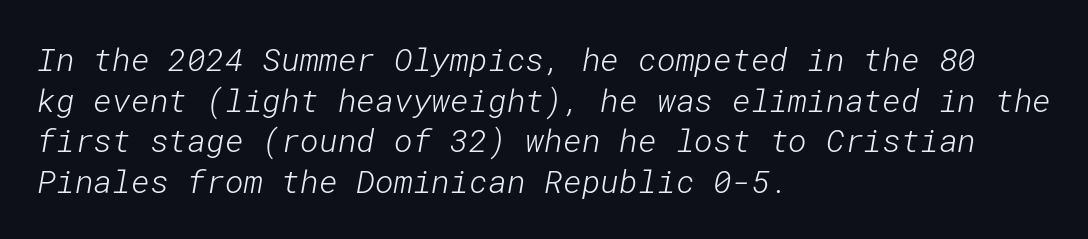
{"serif": "no", "bold": "no", "weight": "light", "width": "normal", "stroke_contrast": "low", "x_height": "medium", "underline": "no", "align": "left", "line_spacing": "normal", "line_spacing_ratio": 1.27, "letter_spacing": "normal", "letter_spacing_em": 0.0, "glyph_px": 32}
